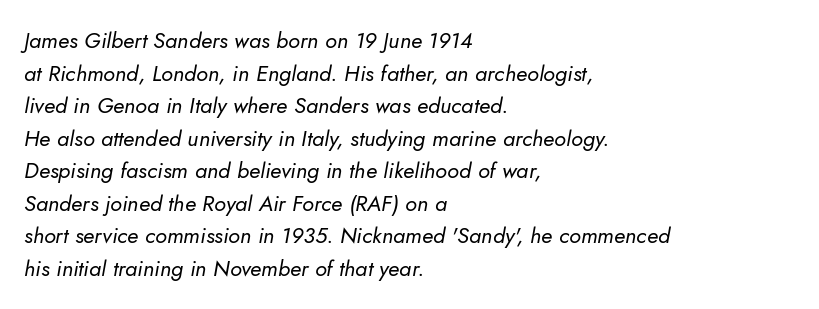
{"italic": "yes", "lean": "right", "slant_degrees": 10, "bold": "no", "underline": "no", "align": "left", "line_spacing": "normal", "line_spacing_ratio": 1.48, "letter_spacing": "normal", "letter_spacing_em": 0.0, "glyph_px": 22}
